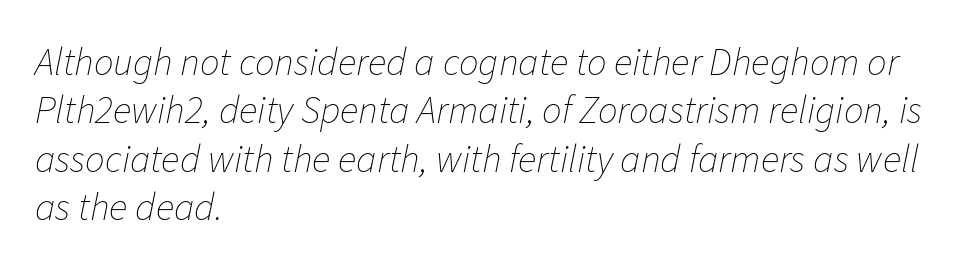
Q: Is the text bold? A: No.
Q: Is the text italic (slanted)? A: Yes, it leans right by about 11 degrees.
Q: Is the text underlined? A: No.
Q: How is the paragraph aligned? A: Left-aligned.
Q: Is the spacing between letters normal or unusually wide? A: Normal.
Q: Width (condensed, normal, or wide)? A: Normal.
Q: Stroke contrast? A: Low.
Q: x-height? A: Medium.
Q: Monospaced? A: No.
